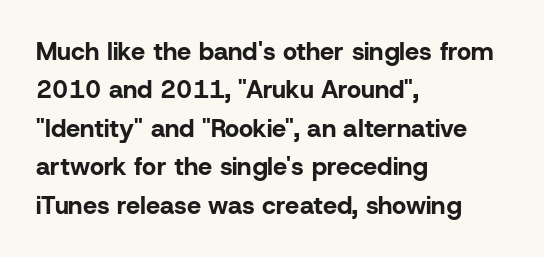
The image shows 25 px bold type, upright; set left-aligned, normal line spacing (1.54x), normal letter spacing, not underlined.
